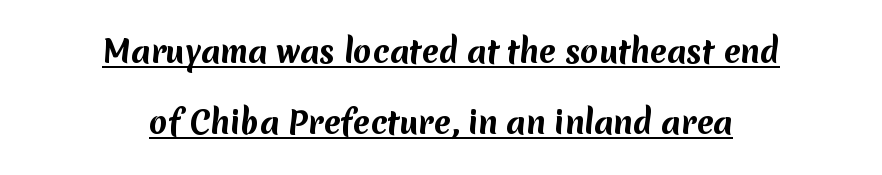
Does the weight exceed regular? Yes, all the way to bold. The compositor balanced each line on the midline. Every word sits above its own underline. Typographically, this falls in the sans-serif category. The passage shown has conventional tracking throughout. The block of text is sparse from top to bottom, with ample space between rows.
